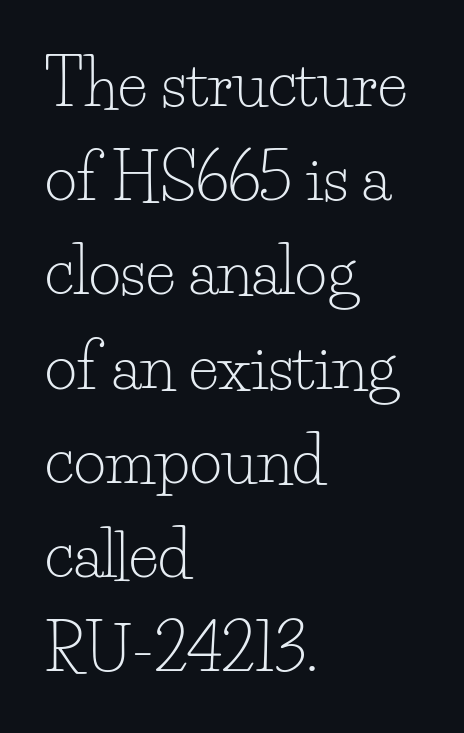
Q: Is the text bold? A: No.
Q: Is the text italic (slanted)? A: No, it is upright.
Q: Is the typeface a serif or a sans-serif typeface? A: Serif.
Q: Is the text underlined? A: No.
Q: How is the paragraph aligned? A: Left-aligned.
Q: Is the spacing between letters normal or unusually wide? A: Normal.
Q: Is the spacing between lines tight, normal or loose? A: Normal.
Q: Width (condensed, normal, or wide)? A: Normal.
Q: Stroke contrast? A: Low.
Q: x-height? A: Small.
Q: Monospaced? A: No.
